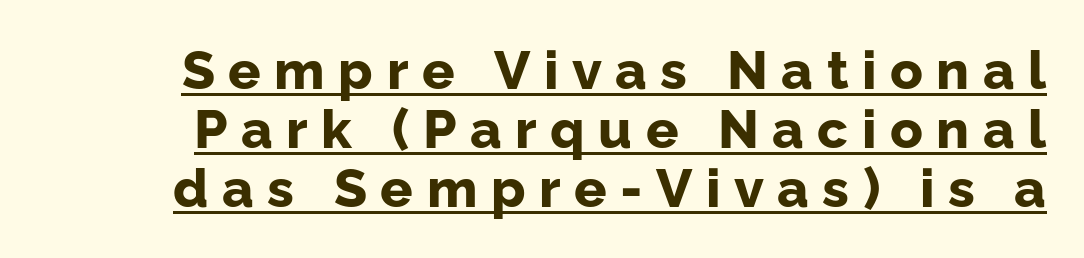
The image shows 54 px bold sans-serif type, upright; set tight line spacing (1.09x), unusually wide letter spacing (+0.25 em), underlined; low stroke contrast and a medium x-height.
